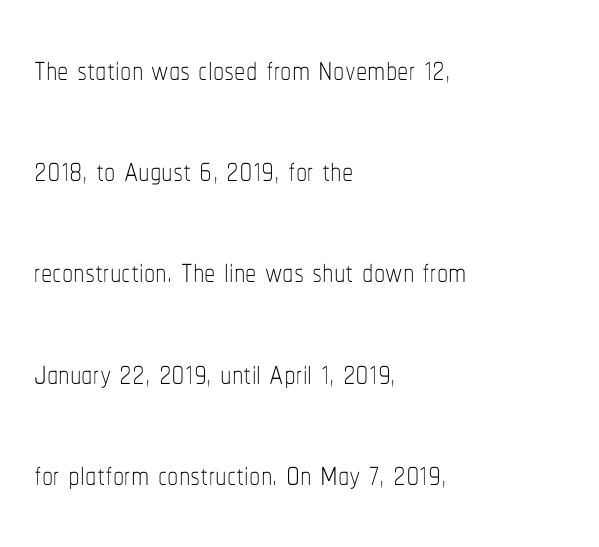
{"italic": "no", "bold": "no", "weight": "thin", "width": "condensed", "stroke_contrast": "low", "x_height": "medium", "monospaced": "no", "underline": "no", "align": "left", "line_spacing": "loose", "line_spacing_ratio": 2.25, "letter_spacing": "normal", "letter_spacing_em": 0.0, "glyph_px": 45}
